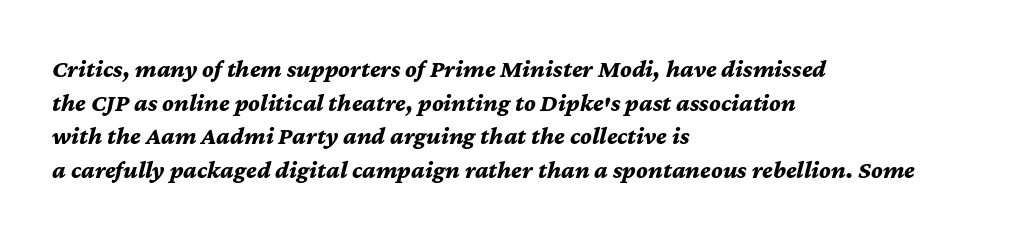
The image shows 25 px bold type, italic (leaning right); set left-aligned, normal line spacing (1.35x), normal letter spacing, not underlined.
